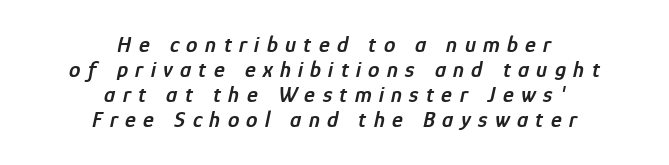
Q: Is the text bold? A: Semi-bold.
Q: Is the text italic (slanted)? A: Yes, it leans right by about 12 degrees.
Q: Is the text underlined? A: No.
Q: How is the paragraph aligned? A: Centered.
Q: Is the spacing between letters normal or unusually wide? A: Unusually wide.
Q: Is the spacing between lines tight, normal or loose? A: Tight.
